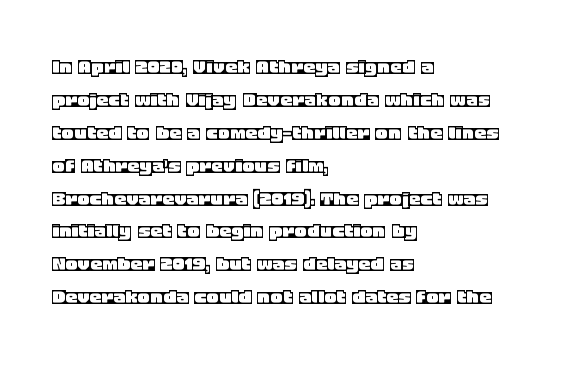
The type sits square on the baseline with zero lean. Students, observe: this is what conventionally led text looks like. Notice how the passage keeps a crisp vertical edge on the left only. Lines of text with bare space underneath.
